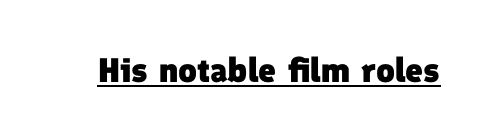
The image shows 34 px heavy sans-serif type; set normal letter spacing, underlined; low stroke contrast and a medium x-height.
